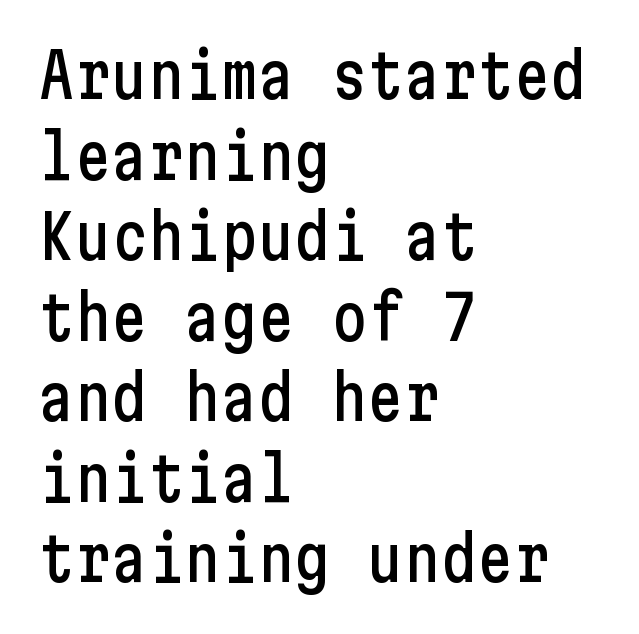
The image shows 61 px condensed sans-serif type, upright; set left-aligned, normal line spacing (1.32x), normal letter spacing, not underlined; low stroke contrast and a medium x-height.
